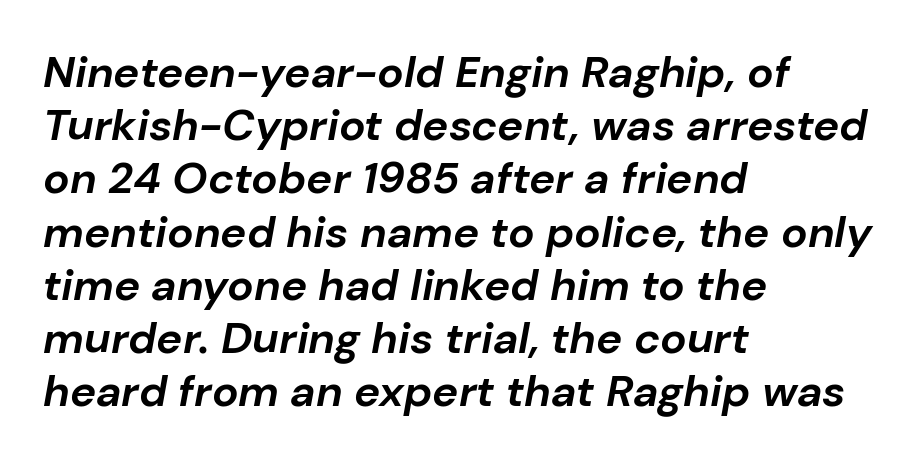
Q: Is the text bold? A: Yes.
Q: Is the text italic (slanted)? A: Yes, it leans right by about 10 degrees.
Q: Is the text underlined? A: No.
Q: How is the paragraph aligned? A: Left-aligned.
Q: Is the spacing between letters normal or unusually wide? A: Normal.
Q: Width (condensed, normal, or wide)? A: Normal.
Q: Stroke contrast? A: Low.
Q: x-height? A: Medium.
Q: Monospaced? A: No.
